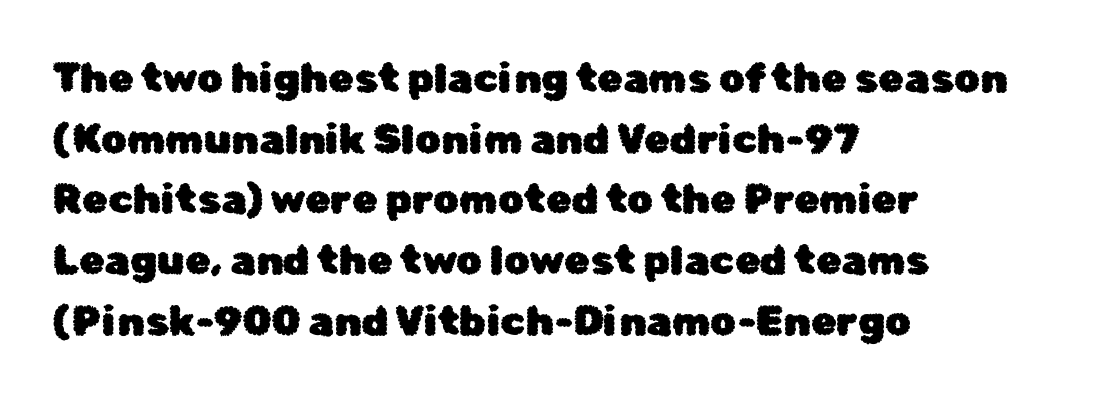
The image shows 41 px sans-serif type, upright; set left-aligned, normal line spacing (1.48x), normal letter spacing, not underlined; low stroke contrast and a medium x-height.
